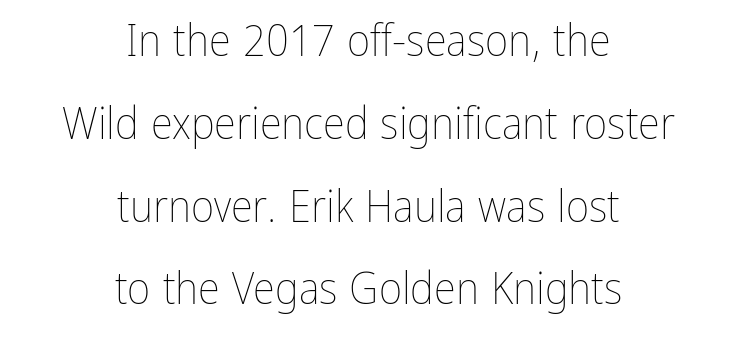
Leftover space on each line is divided equally before and after the words. Glyph-to-glyph distance matches everyday printed text. Posture: vertical. The strokes are not fattened; the text isn't bold. The passage shown is typed in a proportional face where columns would drift. The strip under each line holds only bare page.
